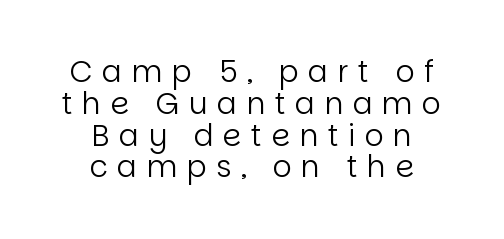
{"serif": "no", "italic": "no", "bold": "no", "weight": "regular", "width": "normal", "stroke_contrast": "low", "x_height": "large", "monospaced": "no", "underline": "no", "align": "center", "line_spacing": "tight", "line_spacing_ratio": 1.06, "letter_spacing": "wide", "letter_spacing_em": 0.31, "glyph_px": 30}
